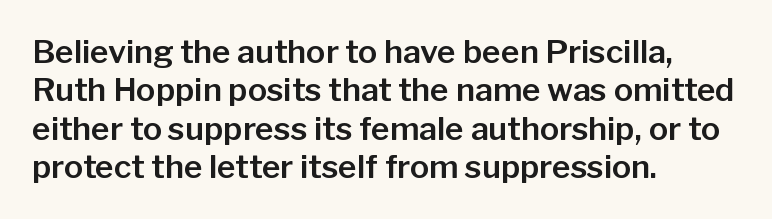
Observe the absence of serifs on each vertical stroke in this sample. Underline: absent. Ordinary non-slanted type is in use. Reading down the block, your eye returns to a fixed left position each line. The face used here is proportionally spaced, like ordinary book or web type.
